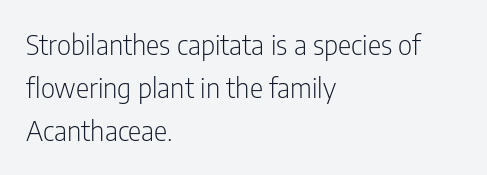
Q: Is the text bold? A: No.
Q: Is the text italic (slanted)? A: No, it is upright.
Q: Is the typeface a serif or a sans-serif typeface? A: Sans-serif.
Q: Is the text underlined? A: No.
Q: How is the paragraph aligned? A: Left-aligned.
Q: Is the spacing between letters normal or unusually wide? A: Normal.
Q: Is the spacing between lines tight, normal or loose? A: Normal.
Q: Width (condensed, normal, or wide)? A: Condensed.
Q: Stroke contrast? A: Low.
Q: x-height? A: Medium.
Q: Monospaced? A: No.
